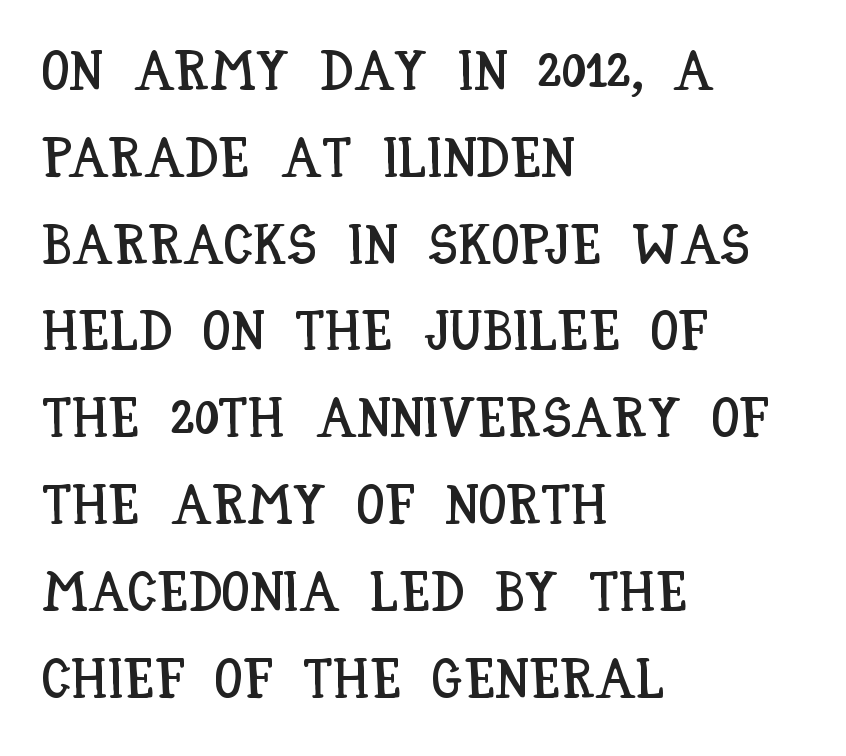
{"italic": "no", "width": "condensed", "stroke_contrast": "low", "x_height": "large", "monospaced": "no", "underline": "no", "align": "left", "line_spacing": "normal", "line_spacing_ratio": 1.55, "letter_spacing": "normal", "letter_spacing_em": 0.0, "glyph_px": 56}
